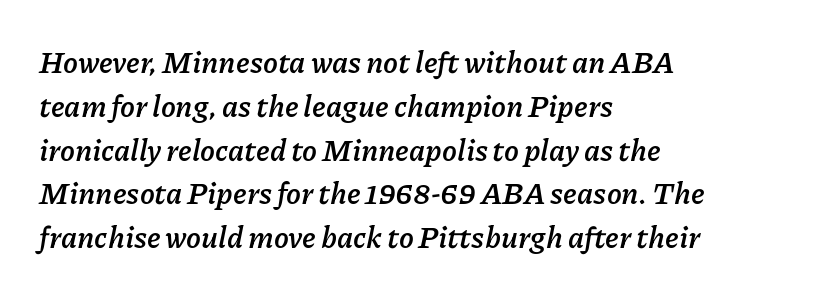
Notice how the stems are inclined rather than vertical — that's the hallmark of italics. The horizontal fit of the characters is conventional and even. Anything drawn beneath the words? Only blank space. Heavy-handed strokes throughout: this text is bold. You could not count columns in this text — the font is proportionally spaced.
